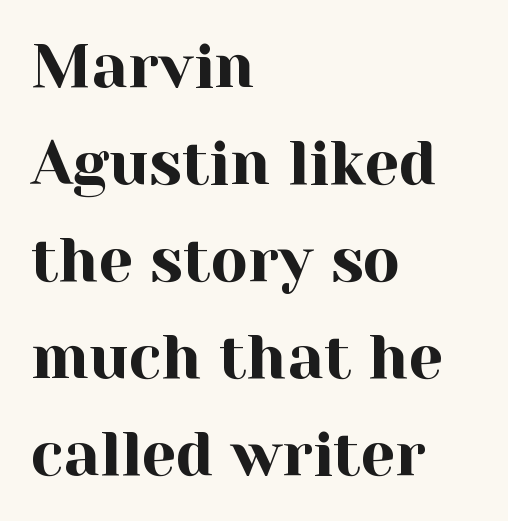
Q: Is the text italic (slanted)? A: No, it is upright.
Q: Is the typeface a serif or a sans-serif typeface? A: Serif.
Q: Is the text underlined? A: No.
Q: How is the paragraph aligned? A: Left-aligned.
Q: Is the spacing between letters normal or unusually wide? A: Normal.
Q: Is the spacing between lines tight, normal or loose? A: Normal.
Q: Width (condensed, normal, or wide)? A: Normal.
Q: x-height? A: Medium.
Q: Monospaced? A: No.
